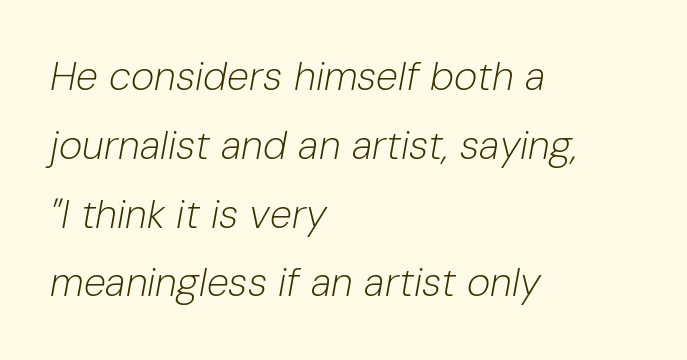
The image shows 40 px light type, italic (leaning right); set left-aligned, line spacing 1.72x, normal letter spacing, not underlined; low stroke contrast and a medium x-height.
